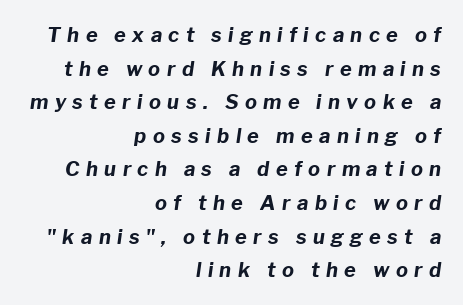
The image shows 20 px bold type, italic (leaning right); set right-aligned, normal line spacing (1.68x), unusually wide letter spacing (+0.32 em), not underlined.
